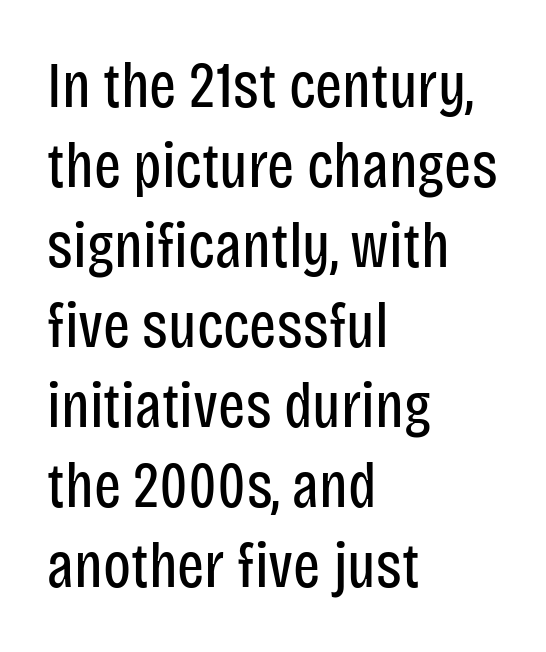
{"serif": "no", "italic": "no", "bold": "no", "weight": "regular", "width": "condensed", "stroke_contrast": "low", "x_height": "large", "monospaced": "no", "underline": "no", "align": "left", "line_spacing": "normal", "line_spacing_ratio": 1.25, "letter_spacing": "normal", "letter_spacing_em": 0.0, "glyph_px": 64}
